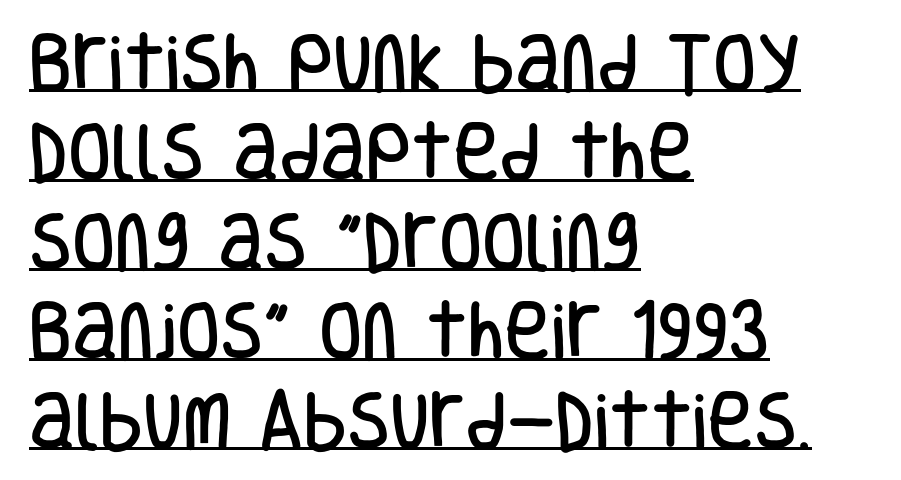
{"serif": "no", "italic": "no", "width": "condensed", "stroke_contrast": "low", "x_height": "large", "monospaced": "no", "underline": "yes", "align": "left", "line_spacing": "normal", "line_spacing_ratio": 1.42, "letter_spacing": "normal", "letter_spacing_em": 0.0, "glyph_px": 63}
